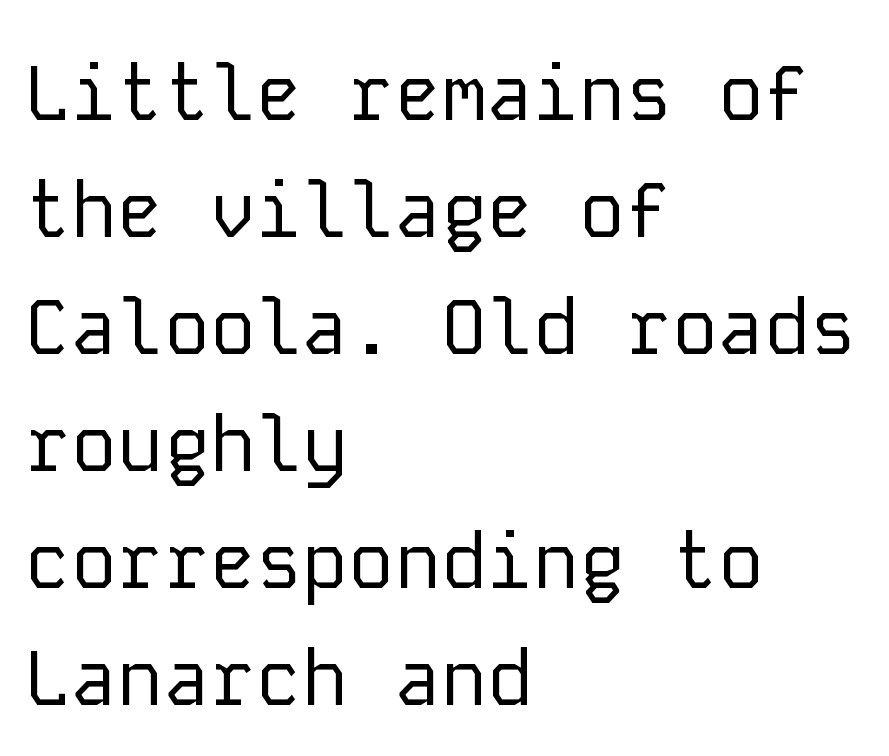
Honestly, the letter spacing is just normal — you wouldn't notice it. The text block is weighted toward the left margin, trailing off unevenly rightward. Is there much room between lines? A standard amount, neither cramped nor airy. A typesetter would call this monospace, since all characters share one set width.
